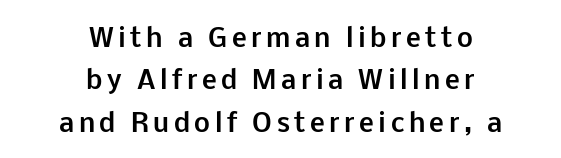
The image shows 25 px bold type, upright; set centered, normal line spacing (1.7x), not underlined.
